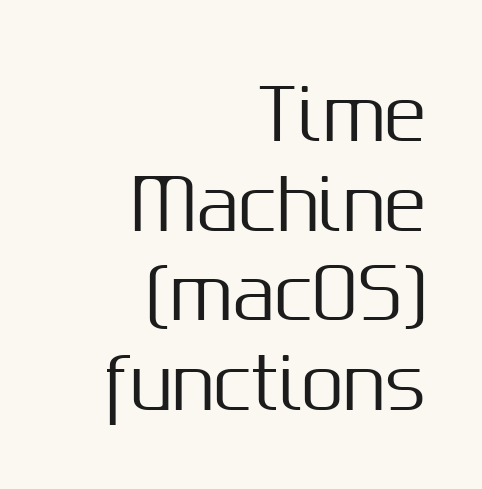
The image shows 69 px sans-serif type, upright; set right-aligned, normal line spacing (1.3x), normal letter spacing, not underlined; medium stroke contrast and a medium x-height.
